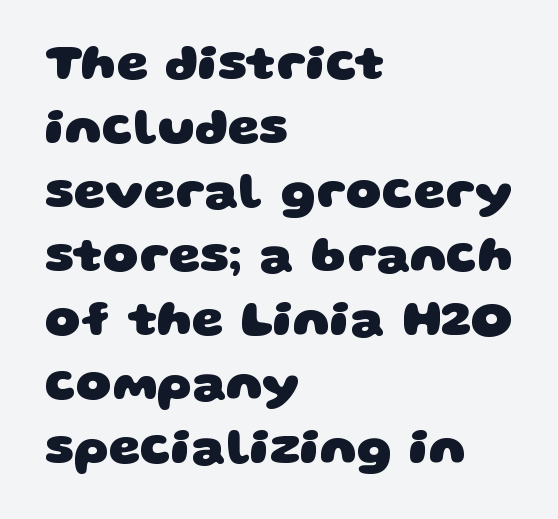
The image shows 50 px heavy, wide sans-serif type; set left-aligned, normal line spacing (1.28x), normal letter spacing, not underlined; low stroke contrast and a large x-height.
